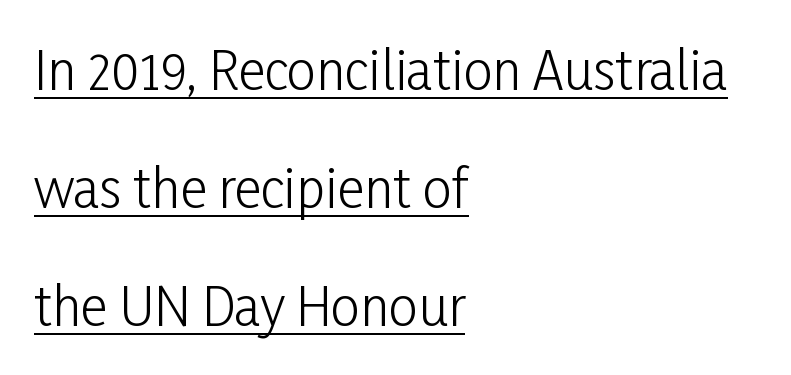
Q: Is the text bold? A: No.
Q: Is the text italic (slanted)? A: No, it is upright.
Q: Is the typeface a serif or a sans-serif typeface? A: Sans-serif.
Q: Is the text underlined? A: Yes.
Q: How is the paragraph aligned? A: Left-aligned.
Q: Is the spacing between letters normal or unusually wide? A: Normal.
Q: Is the spacing between lines tight, normal or loose? A: Loose.
Q: Width (condensed, normal, or wide)? A: Condensed.
Q: Stroke contrast? A: Low.
Q: x-height? A: Medium.
Q: Monospaced? A: No.
